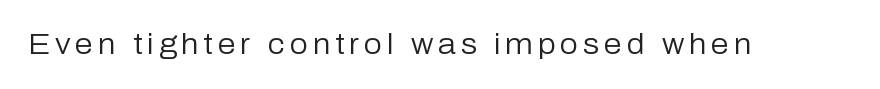
Descenders hang freely into open space. Note: no serifs on the glyphs. Think of a printed novel: that variable character pitch is what you see here. Weight class: somewhere from thin through regular.
